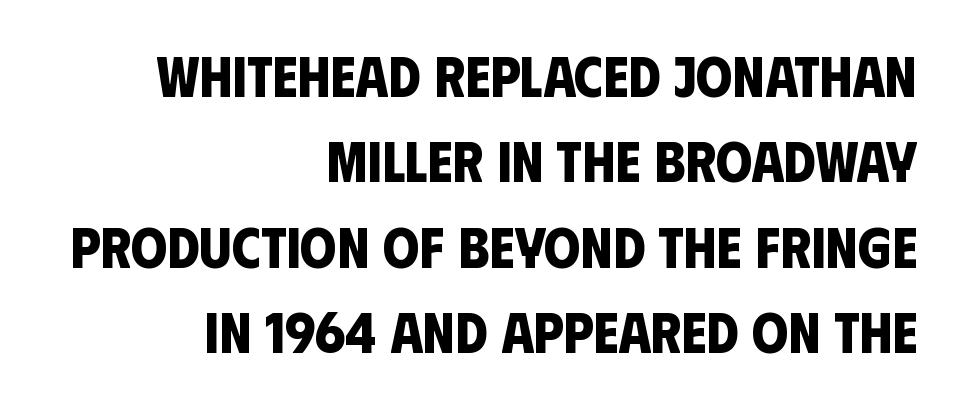
The image shows 58 px bold, condensed sans-serif type; set right-aligned, normal line spacing (1.47x), normal letter spacing, not underlined; low stroke contrast and a large x-height.
